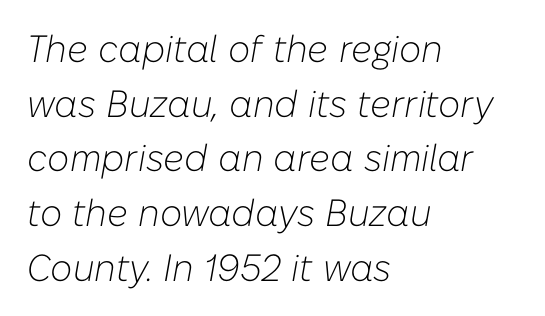
In CSS terms this would be text-align: left. Each stroke keeps to a modest, everyday thickness or less. Regarding leading, the lines here are spaced in the standard way. Underlining? Definitely not there. These lines are rendered in a variable-pitch font. The whole block is typeset with a tilt.
